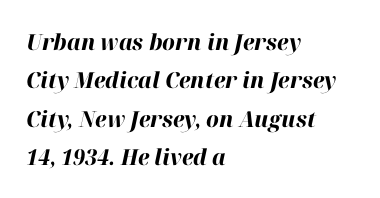
The image shows 22 px bold type, italic (leaning right); set left-aligned, line spacing 1.74x, normal letter spacing, not underlined.
